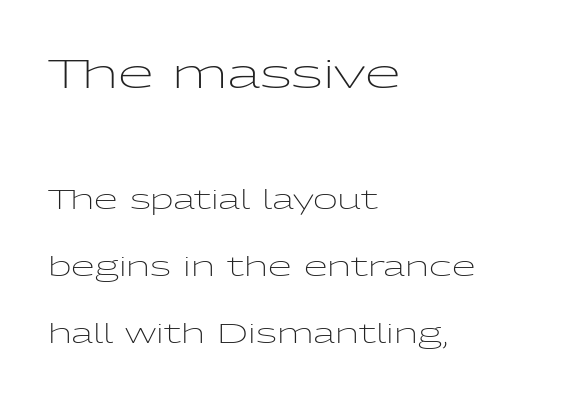
{"serif": "no", "italic": "no", "bold": "no", "weight": "light", "width": "wide", "stroke_contrast": "low", "x_height": "medium", "monospaced": "no", "underline": "no", "align": "left", "line_spacing": "loose", "line_spacing_ratio": 2.48, "letter_spacing": "normal", "letter_spacing_em": 0.0, "larger_block": "first", "size_ratio": 1.52, "glyph_px": 41}
